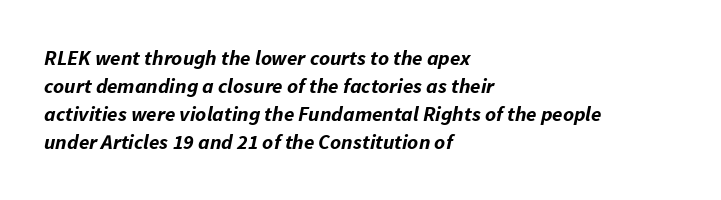
{"italic": "yes", "lean": "right", "slant_degrees": 11, "bold": "yes", "underline": "no", "align": "left", "line_spacing": "normal", "line_spacing_ratio": 1.34, "letter_spacing": "normal", "letter_spacing_em": 0.0, "glyph_px": 21}
